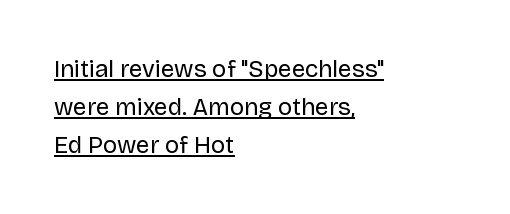
The image shows 24 px text type, upright; set left-aligned, normal line spacing (1.58x), normal letter spacing, underlined.
